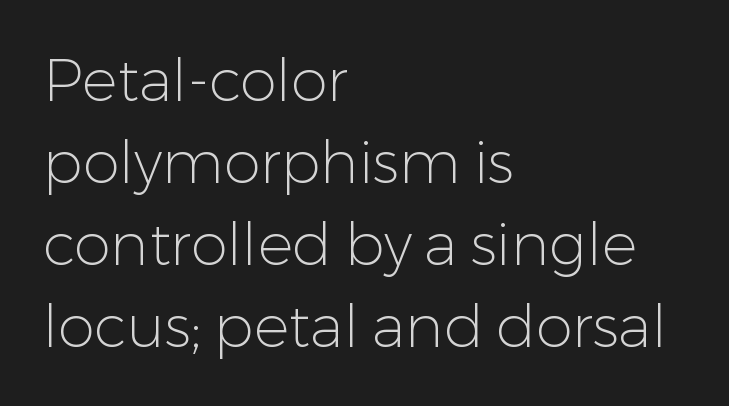
{"serif": "no", "italic": "no", "bold": "no", "weight": "light", "width": "normal", "stroke_contrast": "low", "x_height": "medium", "monospaced": "no", "underline": "no", "align": "left", "line_spacing": "normal", "line_spacing_ratio": 1.39, "letter_spacing": "normal", "letter_spacing_em": 0.0, "glyph_px": 59}
